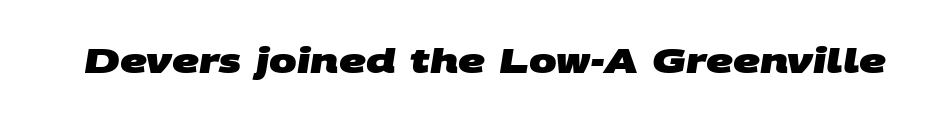
Q: Is the text bold? A: Yes.
Q: Is the typeface a serif or a sans-serif typeface? A: Sans-serif.
Q: Is the text underlined? A: No.
Q: Is the spacing between letters normal or unusually wide? A: Normal.
Q: Width (condensed, normal, or wide)? A: Wide.
Q: Stroke contrast? A: Medium.
Q: x-height? A: Large.
Q: Monospaced? A: No.
